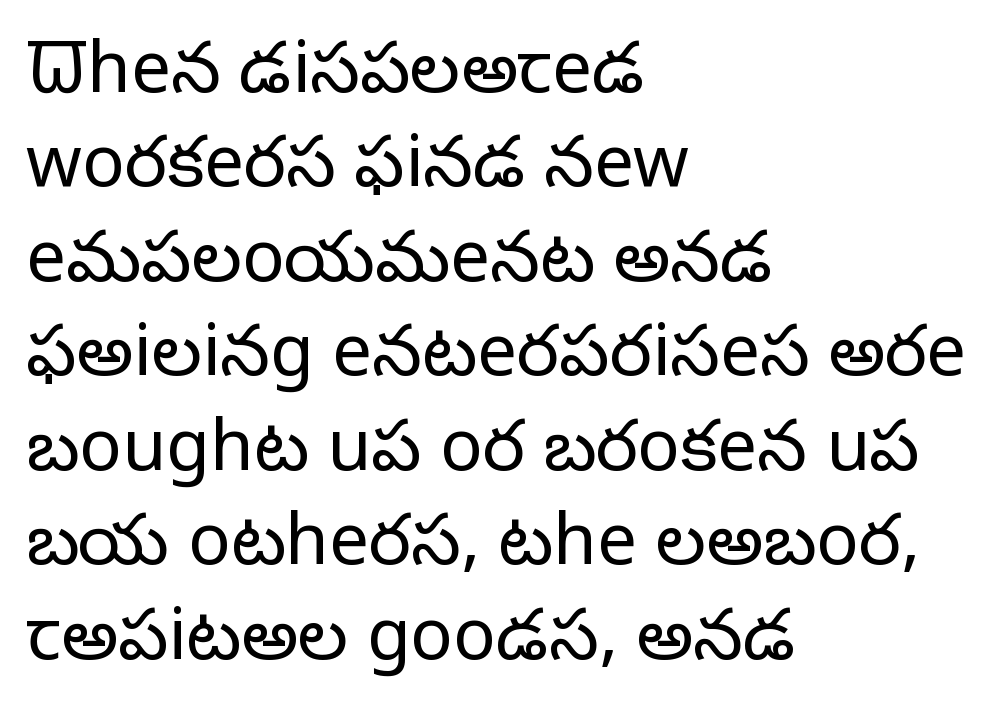
Q: Is the text bold? A: No.
Q: Is the text italic (slanted)? A: No, it is upright.
Q: Is the typeface a serif or a sans-serif typeface? A: Sans-serif.
Q: Is the text underlined? A: No.
Q: How is the paragraph aligned? A: Left-aligned.
Q: Is the spacing between letters normal or unusually wide? A: Normal.
Q: Is the spacing between lines tight, normal or loose? A: Normal.
Q: Width (condensed, normal, or wide)? A: Normal.
Q: Stroke contrast? A: Low.
Q: x-height? A: Medium.
Q: Monospaced? A: No.
